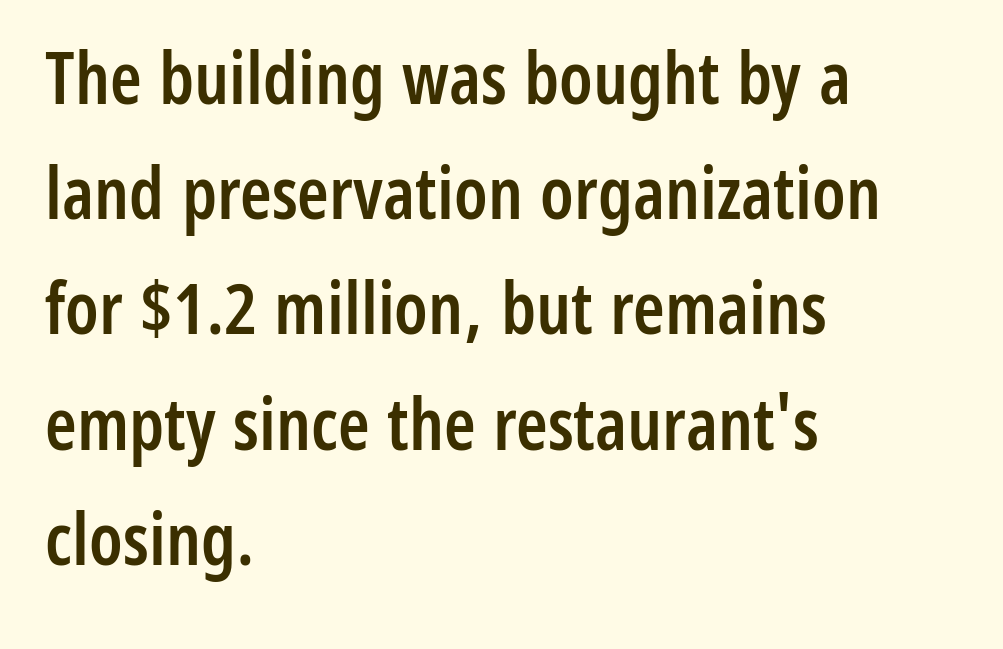
The rendering uses natural spacing where letterforms have individual widths. I'd describe the lettering as semibold — firm but not a full bold. Caption: standard tracking, unaltered. Has an underline been added? It has not.
